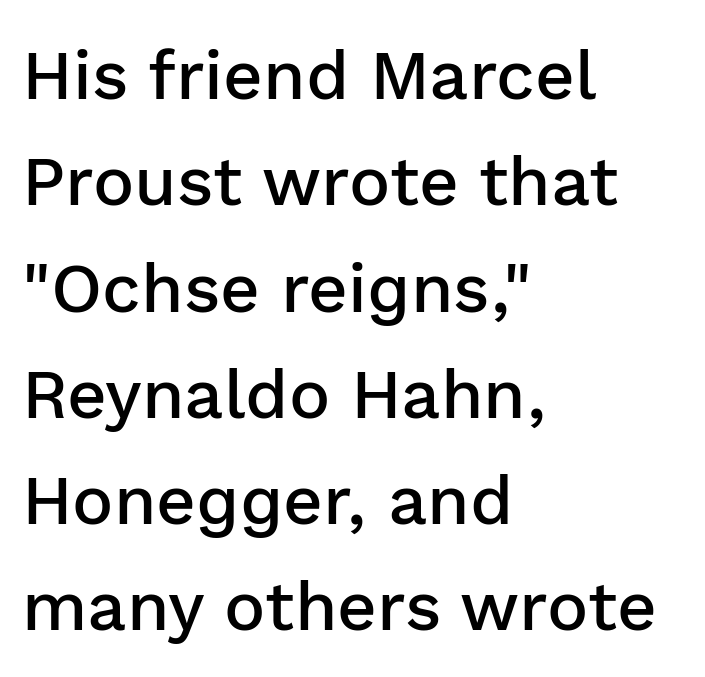
Each word holds together tightly as a unit, with standard inter-letter gaps. Descenders hang freely into open space. These lines stack with their left ends in a neat column. This is moderately heavy type, rendered in semibold.
